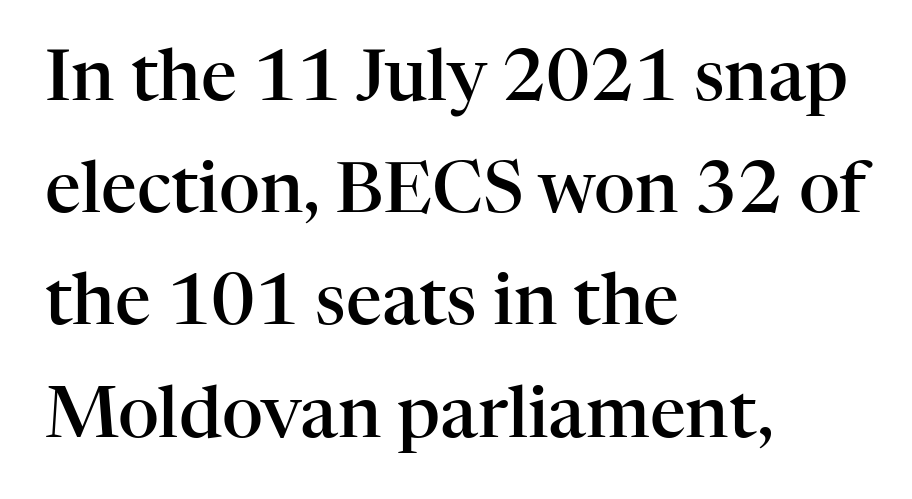
A student would call this left alignment; a typographer would say flush left, rag right. Compared with typical body copy, the letter spacing here is the same. Bare-footed words on every line. This is moderately heavy type, rendered in semibold. Students, observe: this is what conventionally led text looks like.
